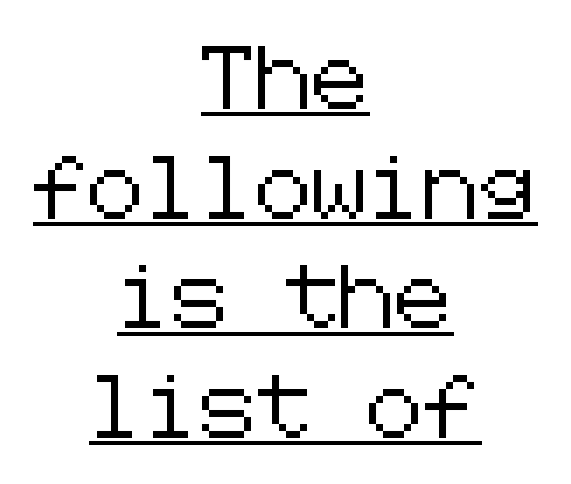
{"serif": "no", "italic": "no", "width": "normal", "stroke_contrast": "low", "x_height": "medium", "underline": "yes", "align": "center", "line_spacing_ratio": 1.74, "letter_spacing": "normal", "letter_spacing_em": 0.0, "glyph_px": 63}
